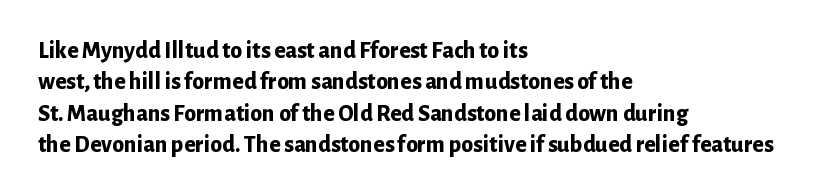
Q: Is the text bold? A: Yes.
Q: Is the text italic (slanted)? A: No, it is upright.
Q: Is the text underlined? A: No.
Q: How is the paragraph aligned? A: Left-aligned.
Q: Is the spacing between letters normal or unusually wide? A: Normal.
Q: Is the spacing between lines tight, normal or loose? A: Normal.
